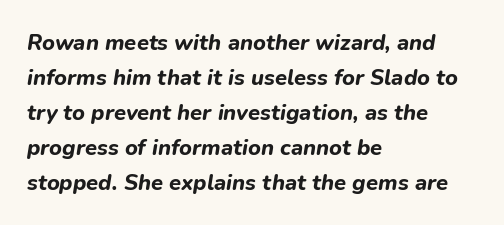
Q: Is the text bold? A: Yes.
Q: Is the text italic (slanted)? A: Yes, it leans right by about 9 degrees.
Q: Is the text underlined? A: No.
Q: How is the paragraph aligned? A: Left-aligned.
Q: Is the spacing between letters normal or unusually wide? A: Normal.
Q: Is the spacing between lines tight, normal or loose? A: Normal.
